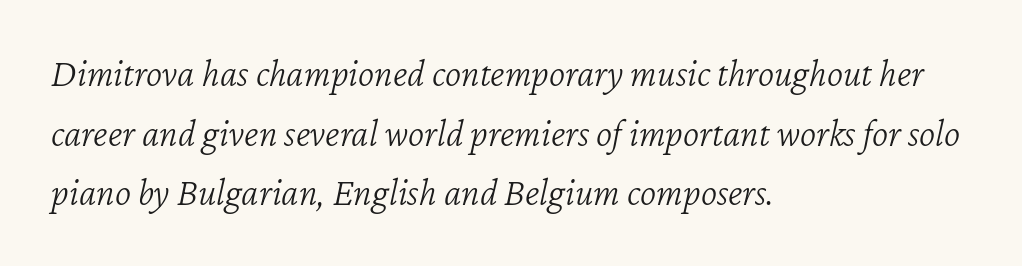
{"italic": "yes", "lean": "right", "slant_degrees": 12, "bold": "no", "weight": "light", "width": "normal", "stroke_contrast": "low", "x_height": "medium", "monospaced": "no", "underline": "no", "align": "left", "line_spacing": "normal", "line_spacing_ratio": 1.53, "letter_spacing": "normal", "letter_spacing_em": 0.0, "glyph_px": 39}
